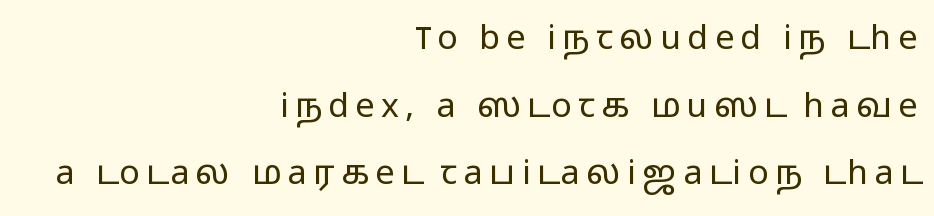
Q: Is the text bold? A: No.
Q: Is the text italic (slanted)? A: No, it is upright.
Q: Is the typeface a serif or a sans-serif typeface? A: Sans-serif.
Q: Is the text underlined? A: No.
Q: How is the paragraph aligned? A: Right-aligned.
Q: Is the spacing between lines tight, normal or loose? A: Loose.
Q: Width (condensed, normal, or wide)? A: Wide.
Q: Stroke contrast? A: Low.
Q: x-height? A: Medium.
Q: Monospaced? A: No.
